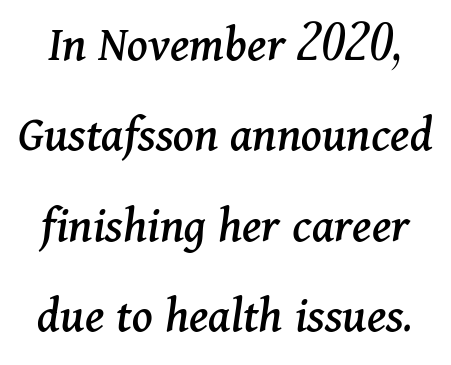
The image shows 51 px serif type, italic (leaning right); set line spacing 1.77x, normal letter spacing, not underlined; medium stroke contrast and a medium x-height.
